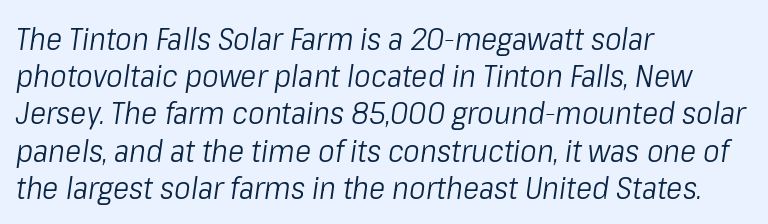
The lines are quadded left. Proportional: the letters do not fall into vertical columns. This rendering features lettering with no underline. Stroke mass is kept to a normal reading level or below. You can tell it's italic because the verticals aren't actually vertical.
